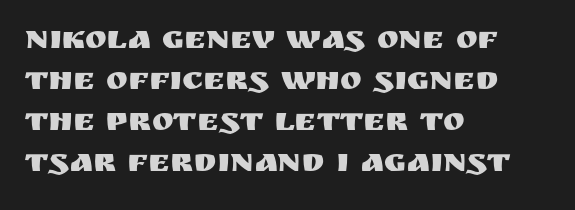
Note: no serifs on the glyphs. Does the lettering tilt? It doesn't — this is upright. This rendering leaves character spacing at its baseline value. Underline: absent. A typesetter would call this proportional, since set widths differ per character.
